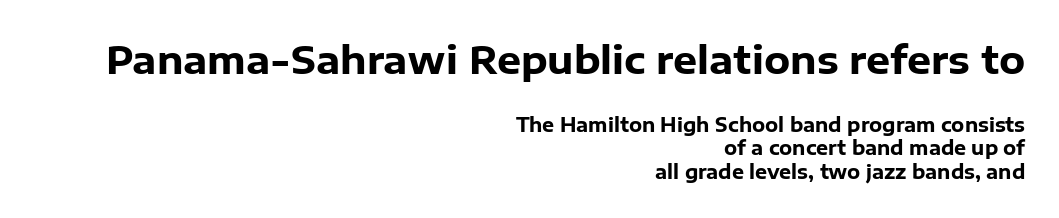
{"serif": "no", "italic": "no", "bold": "yes", "weight": "heavy", "width": "normal", "stroke_contrast": "low", "x_height": "medium", "monospaced": "no", "underline": "no", "align": "right", "line_spacing_ratio": 1.24, "letter_spacing": "normal", "letter_spacing_em": 0.0, "larger_block": "first", "size_ratio": 2.0, "glyph_px": 38}
